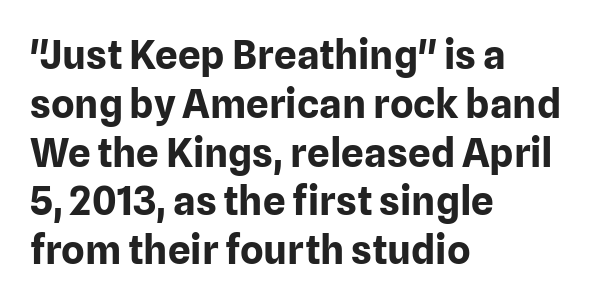
The image shows 40 px bold sans-serif type, upright; set left-aligned, line spacing 1.22x, normal letter spacing, not underlined; low stroke contrast and a medium x-height.
